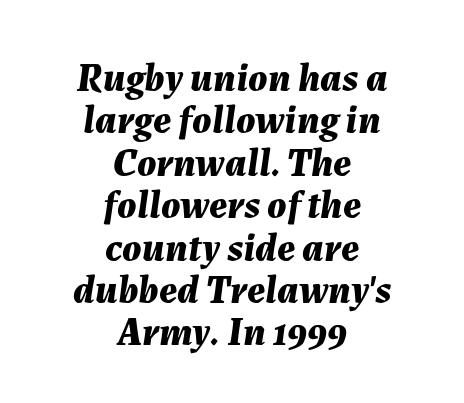
Stroke thickness is high; the sample reads as a true bold. Slanted lettering throughout. Note the varied advance widths — an 'i' is clearly narrower than an 'm'. The whitespace from short lines is split evenly between both sides.
